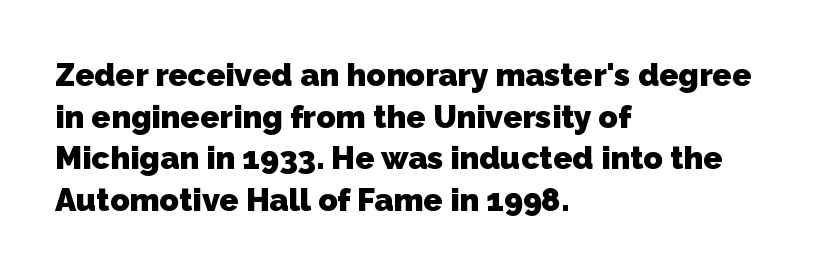
Standard letterfit; no display-style spreading of the glyphs. Check the space under the baseline: it is left empty. You could not count columns in this text — the font is proportionally spaced. Does the weight exceed regular? Yes, all the way to bold.
